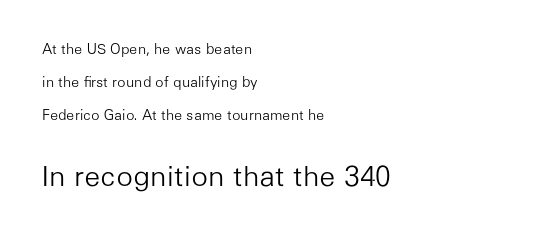
The image shows 28 px light sans-serif type, upright; set left-aligned, loose line spacing (2.35x), normal letter spacing, not underlined; the second (bottom) block is 2.0x larger; low stroke contrast and a medium x-height.
